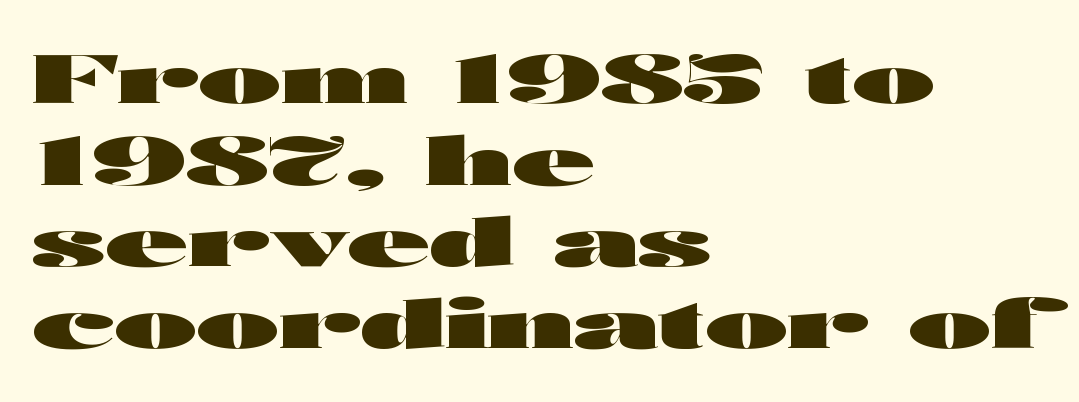
Q: Is the text bold? A: Yes.
Q: Is the text italic (slanted)? A: No, it is upright.
Q: Is the typeface a serif or a sans-serif typeface? A: Sans-serif.
Q: Is the text underlined? A: No.
Q: How is the paragraph aligned? A: Left-aligned.
Q: Is the spacing between letters normal or unusually wide? A: Normal.
Q: Width (condensed, normal, or wide)? A: Wide.
Q: Stroke contrast? A: High.
Q: x-height? A: Medium.
Q: Monospaced? A: No.
